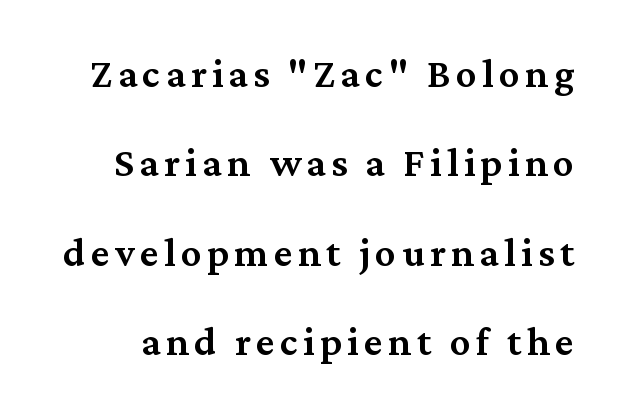
Q: Is the text bold? A: Semi-bold.
Q: Is the text italic (slanted)? A: No, it is upright.
Q: Is the typeface a serif or a sans-serif typeface? A: Serif.
Q: Is the text underlined? A: No.
Q: Is the spacing between lines tight, normal or loose? A: Loose.
Q: Width (condensed, normal, or wide)? A: Normal.
Q: Stroke contrast? A: Medium.
Q: x-height? A: Medium.
Q: Monospaced? A: No.
